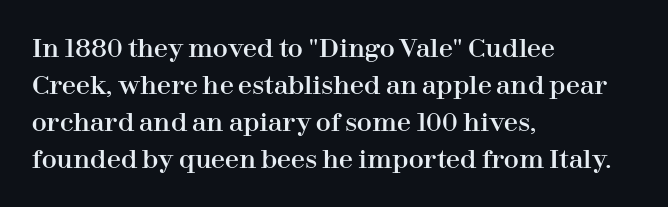
The space beneath each line is pristine and unruled. Compared with typical paragraphs, the rows here are spaced about the same. Notice how the passage keeps a crisp vertical edge on the left only. Short note: letters normally spaced.
